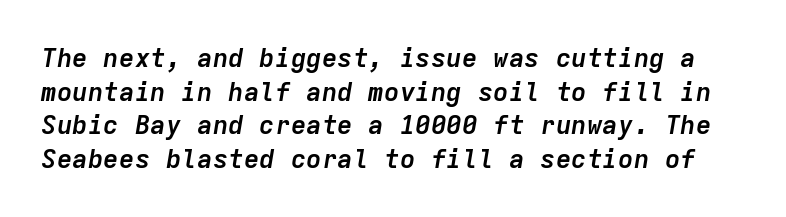
The image shows 26 px bold type, italic (leaning right); set normal line spacing (1.29x), normal letter spacing, not underlined.
